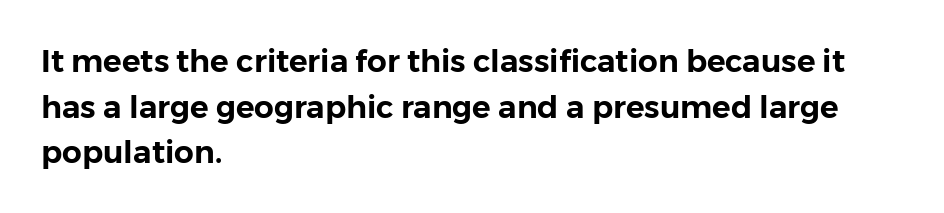
{"serif": "no", "italic": "no", "width": "normal", "stroke_contrast": "low", "x_height": "medium", "monospaced": "no", "underline": "no", "align": "left", "line_spacing": "normal", "line_spacing_ratio": 1.47, "letter_spacing": "normal", "letter_spacing_em": 0.0, "glyph_px": 31}
